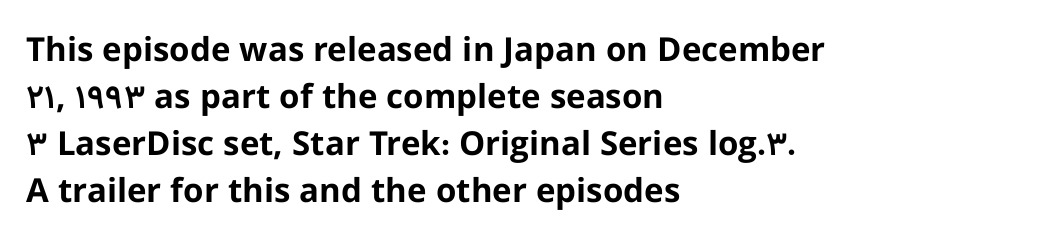
Q: Is the text bold? A: Yes.
Q: Is the text italic (slanted)? A: No, it is upright.
Q: Is the typeface a serif or a sans-serif typeface? A: Sans-serif.
Q: Is the text underlined? A: No.
Q: How is the paragraph aligned? A: Left-aligned.
Q: Is the spacing between letters normal or unusually wide? A: Normal.
Q: Is the spacing between lines tight, normal or loose? A: Normal.
Q: Width (condensed, normal, or wide)? A: Normal.
Q: Stroke contrast? A: Low.
Q: x-height? A: Medium.
Q: Monospaced? A: No.
